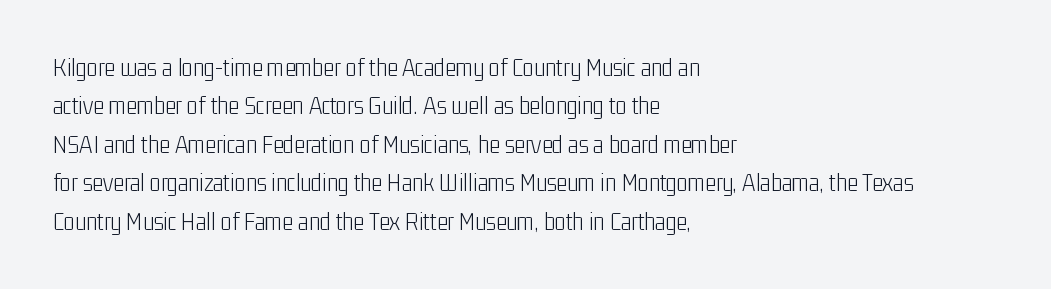
The image shows 26 px text type, upright; set left-aligned, normal line spacing (1.48x), normal letter spacing, not underlined.
